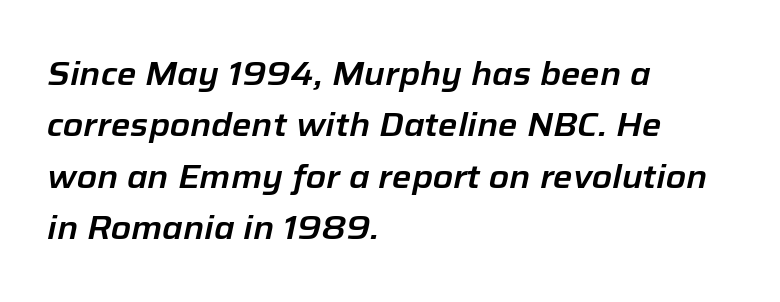
Short and long lines alike share a common starting point at left. You could not count columns in this text — the font is proportionally spaced. The text carries the slant typical of an italic or oblique font. Observe the ordinary spacing: letters are neighbours, not strangers. Check the space under the baseline: it is left empty. Each new line begins a customary step beneath the previous one.
